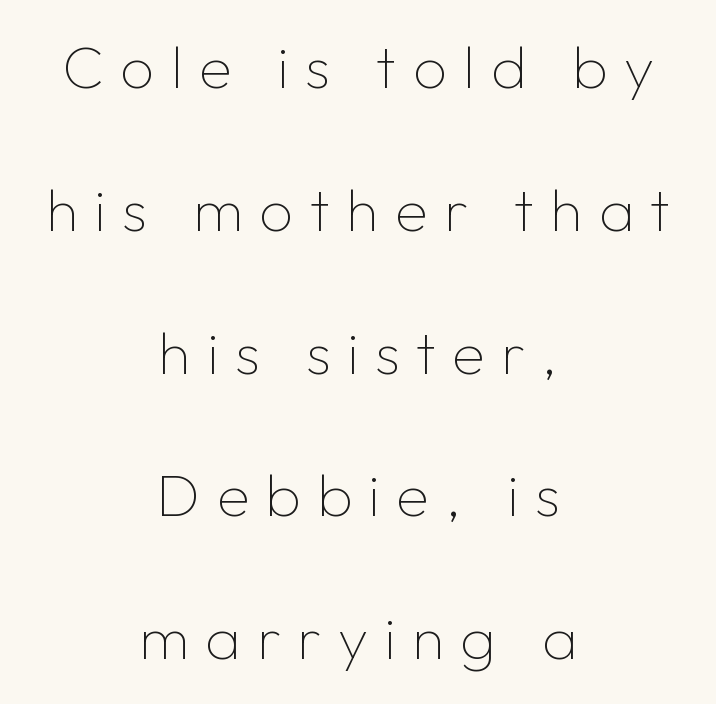
This block would shrink considerably if given ordinary leading; it's expanded now. The passage shown is not underscored anywhere. Varying glyph widths throughout — classic text-font behaviour. A student would call this center alignment; a typographer would say set centered.
